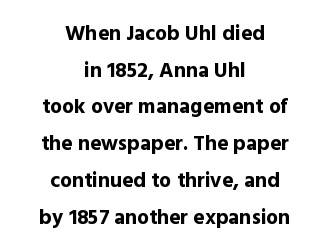
The image shows 21 px bold type, upright; set centered, line spacing 1.75x, normal letter spacing, not underlined.
